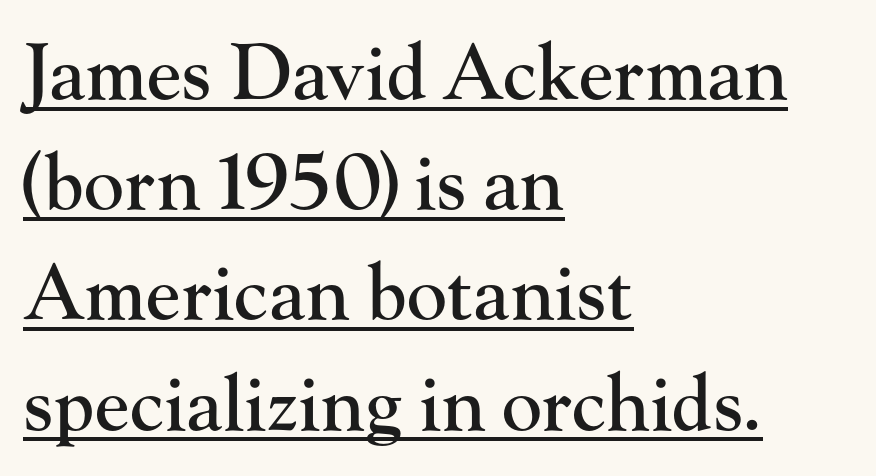
The face used here is proportionally spaced, like ordinary book or web type. The lines in this sample share a left origin and differ only in where they stop. Students, note that the glyphs here touch the page at normal intervals. One glance says typical: line gaps are just what's usual.
